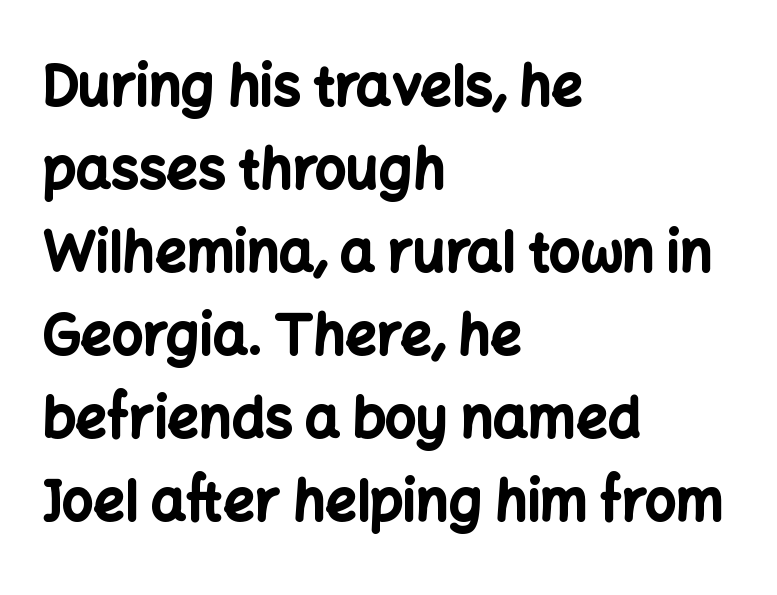
Q: Is the text bold? A: Yes.
Q: Is the text italic (slanted)? A: No, it is upright.
Q: Is the typeface a serif or a sans-serif typeface? A: Sans-serif.
Q: Is the text underlined? A: No.
Q: How is the paragraph aligned? A: Left-aligned.
Q: Is the spacing between letters normal or unusually wide? A: Normal.
Q: Is the spacing between lines tight, normal or loose? A: Normal.
Q: Width (condensed, normal, or wide)? A: Normal.
Q: Stroke contrast? A: Low.
Q: x-height? A: Medium.
Q: Monospaced? A: No.
